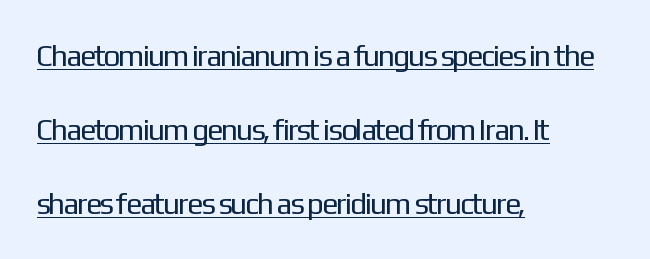
{"serif": "no", "italic": "no", "bold": "no", "weight": "regular", "width": "normal", "stroke_contrast": "low", "x_height": "medium", "monospaced": "no", "underline": "yes", "align": "left", "line_spacing": "loose", "line_spacing_ratio": 2.47, "letter_spacing": "normal", "letter_spacing_em": 0.0, "glyph_px": 30}
